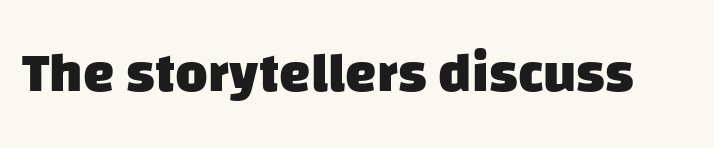
{"serif": "no", "bold": "yes", "weight": "heavy", "width": "normal", "stroke_contrast": "low", "x_height": "large", "monospaced": "no", "underline": "no", "letter_spacing": "normal", "letter_spacing_em": 0.0, "glyph_px": 56}
